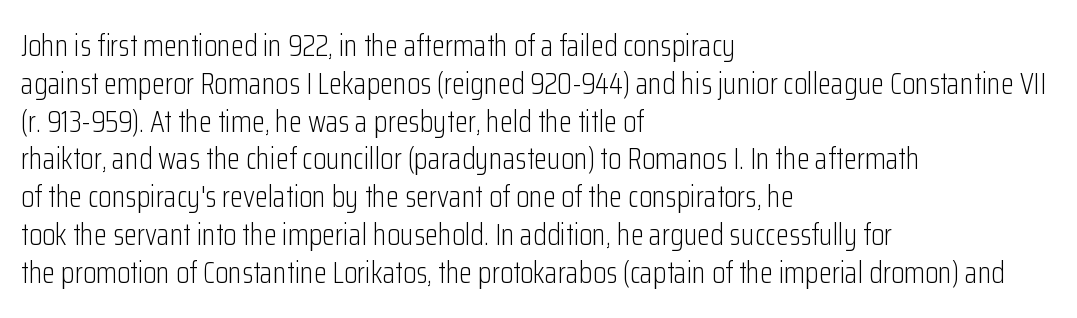
The image shows 30 px light, condensed sans-serif type, upright; set left-aligned, normal line spacing (1.26x), normal letter spacing, not underlined; low stroke contrast and a medium x-height.
